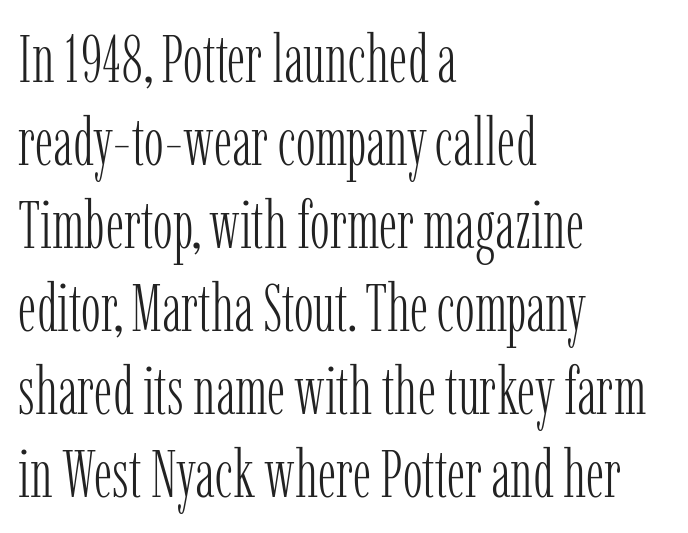
Leftover space on each line is placed entirely after the last word. The font sits on the lighter half of the weight spectrum, regular included. The specimen reads as upright at a glance. The typeface chosen for these lines features serifs.
